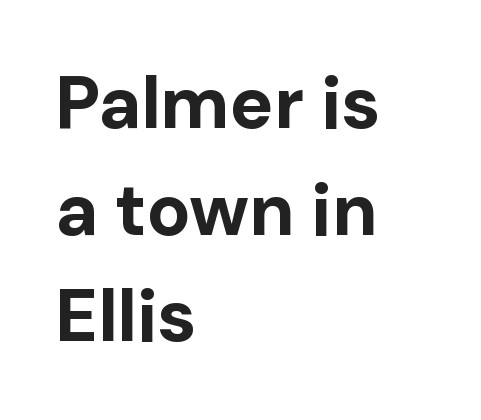
The image shows 73 px bold sans-serif type, upright; set left-aligned, normal line spacing (1.46x), normal letter spacing, not underlined; low stroke contrast and a medium x-height.
